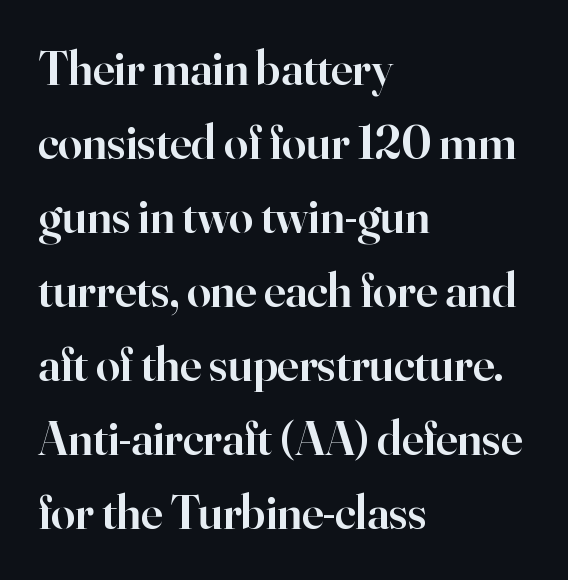
The image shows 48 px semibold serif type, upright; set left-aligned, normal line spacing (1.54x), normal letter spacing, not underlined; high stroke contrast and a small x-height.
